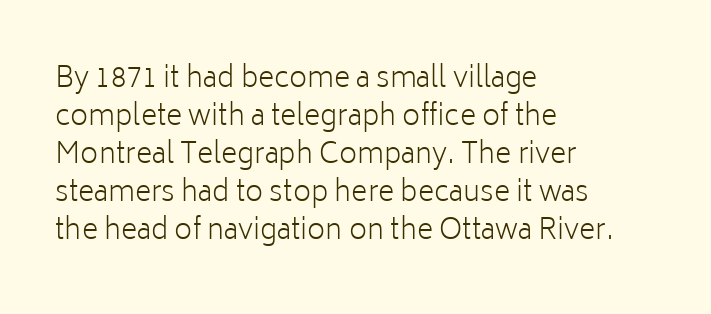
{"serif": "no", "italic": "no", "bold": "no", "weight": "light", "width": "normal", "stroke_contrast": "low", "x_height": "medium", "monospaced": "no", "underline": "no", "align": "left", "line_spacing": "normal", "line_spacing_ratio": 1.36, "letter_spacing": "normal", "letter_spacing_em": 0.0, "glyph_px": 28}
